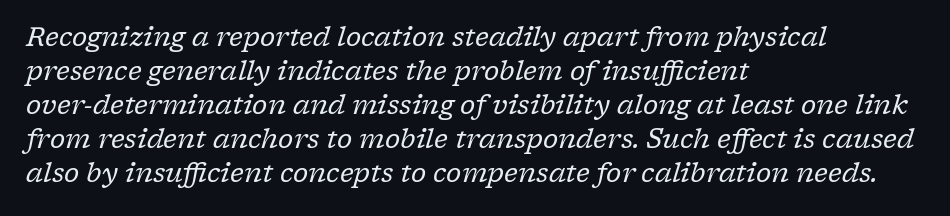
Q: Is the text bold? A: No.
Q: Is the text italic (slanted)? A: Yes, it leans right by about 17 degrees.
Q: Is the text underlined? A: No.
Q: How is the paragraph aligned? A: Left-aligned.
Q: Is the spacing between letters normal or unusually wide? A: Normal.
Q: Is the spacing between lines tight, normal or loose? A: Normal.
